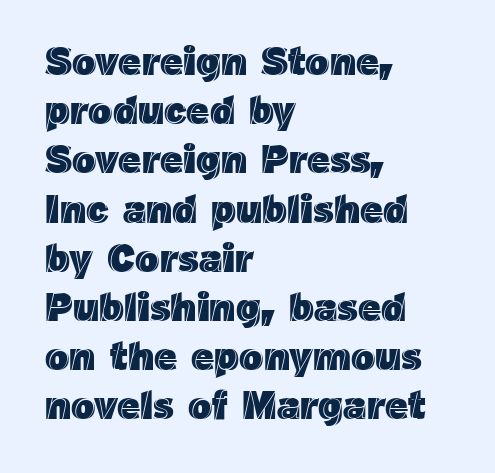
The image shows 40 px text type, upright; set left-aligned, line spacing 1.23x, normal letter spacing, not underlined; a medium x-height.
